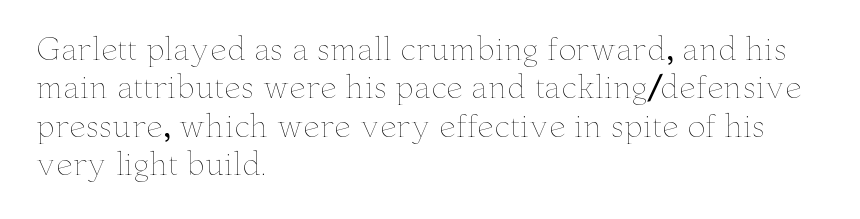
Nobody touched the tracking dial on this one. A clean baseline with only descenders dipping below it. The lettering holds an erect, upright posture throughout. If you measured baseline to baseline, you'd find a middling distance.
